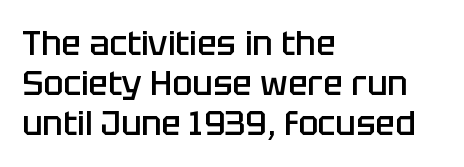
Q: Is the text bold? A: Semi-bold.
Q: Is the text italic (slanted)? A: No, it is upright.
Q: Is the typeface a serif or a sans-serif typeface? A: Sans-serif.
Q: Is the text underlined? A: No.
Q: How is the paragraph aligned? A: Left-aligned.
Q: Is the spacing between letters normal or unusually wide? A: Normal.
Q: Width (condensed, normal, or wide)? A: Normal.
Q: Stroke contrast? A: Low.
Q: x-height? A: Large.
Q: Monospaced? A: No.
